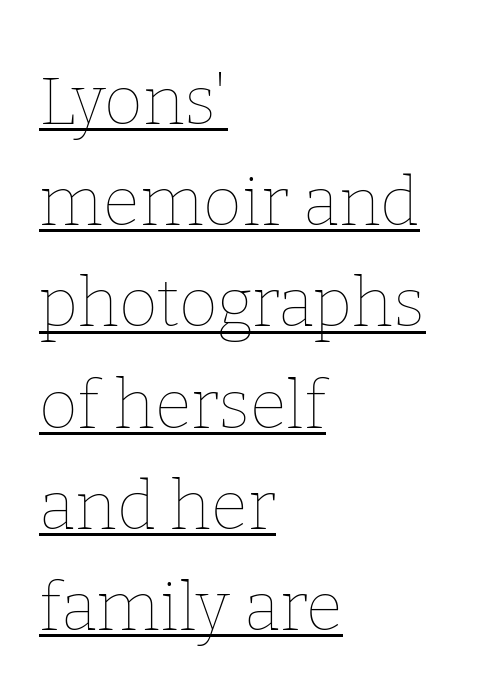
Honestly, the underline is the first thing you notice here. Summary of vertical rhythm: regular, with standard interline spacing. Nothing heavy about these letters — not bold at all. The line texture is even and compact thanks to regular tracking. This is the regular roman posture of the typeface. This sample is left-justified, so line endings fall wherever the words run out.
